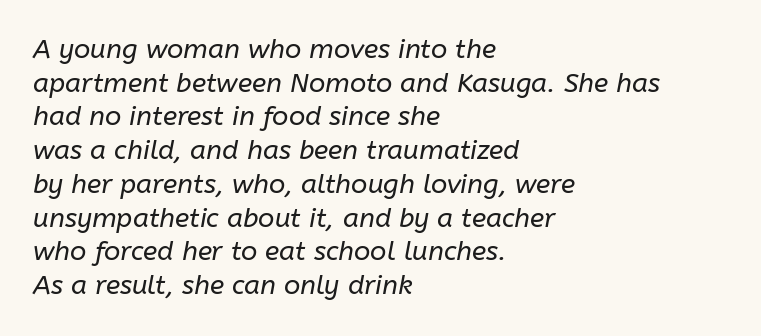
Q: Is the text bold? A: No.
Q: Is the text italic (slanted)? A: Yes, it leans right by about 10 degrees.
Q: Is the text underlined? A: No.
Q: How is the paragraph aligned? A: Left-aligned.
Q: Is the spacing between letters normal or unusually wide? A: Normal.
Q: Is the spacing between lines tight, normal or loose? A: Normal.
